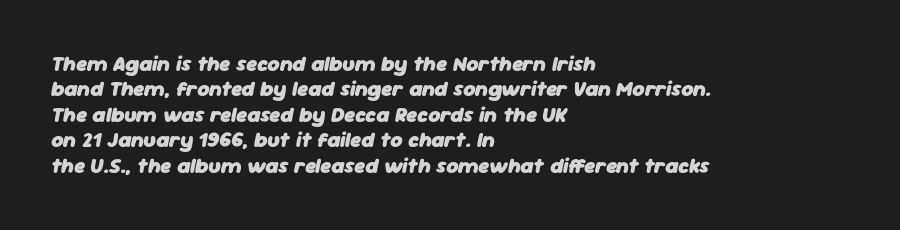
Q: Is the text bold? A: Yes.
Q: Is the text italic (slanted)? A: Yes, it leans right by about 11 degrees.
Q: Is the text underlined? A: No.
Q: How is the paragraph aligned? A: Left-aligned.
Q: Is the spacing between letters normal or unusually wide? A: Normal.
